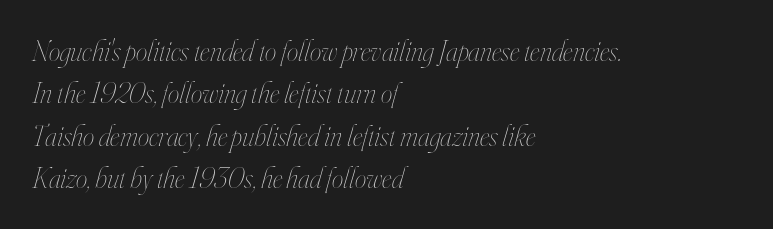
Q: Is the text bold? A: No.
Q: Is the text italic (slanted)? A: Yes, it leans right by about 16 degrees.
Q: Is the text underlined? A: No.
Q: How is the paragraph aligned? A: Left-aligned.
Q: Is the spacing between letters normal or unusually wide? A: Normal.
Q: Is the spacing between lines tight, normal or loose? A: Normal.
Q: Width (condensed, normal, or wide)? A: Condensed.
Q: Stroke contrast? A: High.
Q: x-height? A: Small.
Q: Monospaced? A: No.
